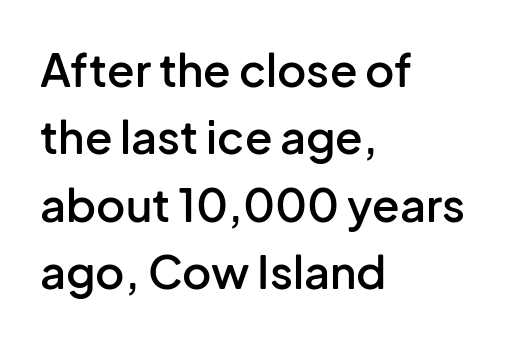
As a designer I'd log this as weight 600, semibold. If you measured baseline to baseline, you'd find a middling distance. What stands out about the letter spacing? Nothing — it is the standard amount. Posture: vertical. Each letter keeps its own natural width here, so spacing adapts to shape.
